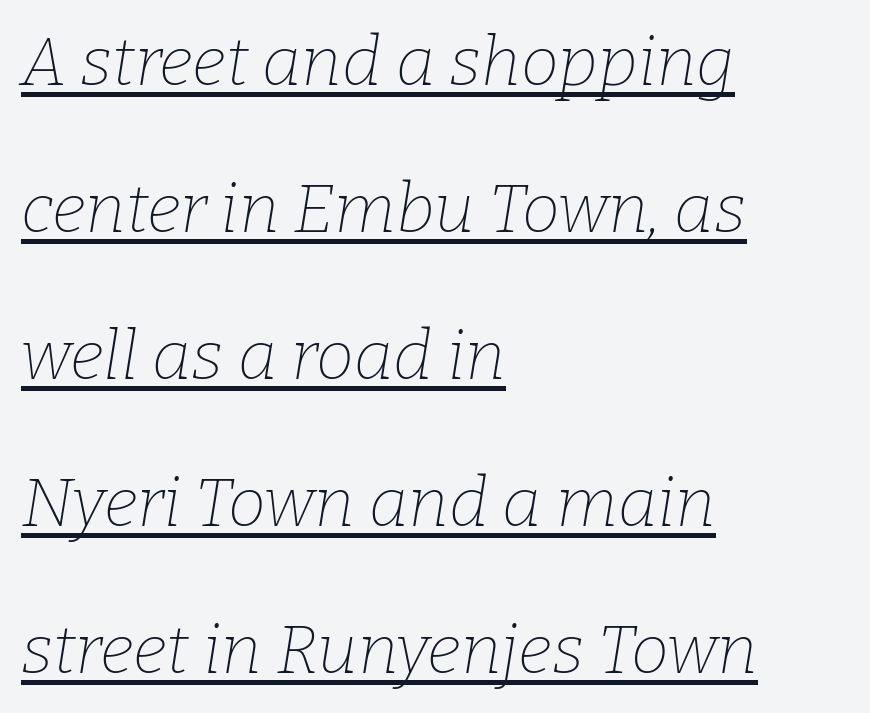
Q: Is the text bold? A: No.
Q: Is the text italic (slanted)? A: Yes, it leans right by about 9 degrees.
Q: Is the typeface a serif or a sans-serif typeface? A: Serif.
Q: Is the text underlined? A: Yes.
Q: How is the paragraph aligned? A: Left-aligned.
Q: Is the spacing between letters normal or unusually wide? A: Normal.
Q: Is the spacing between lines tight, normal or loose? A: Loose.
Q: Width (condensed, normal, or wide)? A: Normal.
Q: Stroke contrast? A: Low.
Q: x-height? A: Medium.
Q: Monospaced? A: No.
